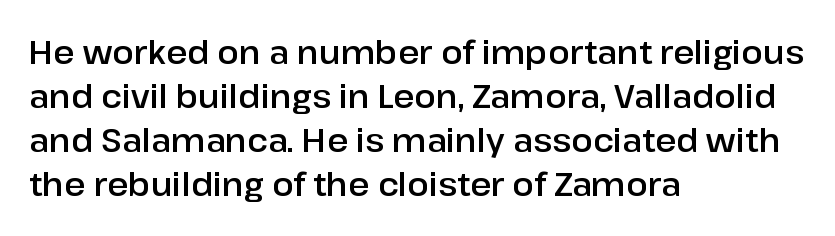
Short and long lines alike share a common starting point at left. Characters remain perfectly vertical along every line. Serifs: no, the terminals of the letterforms are clean. You could not count columns in this text — the font is proportionally spaced.
